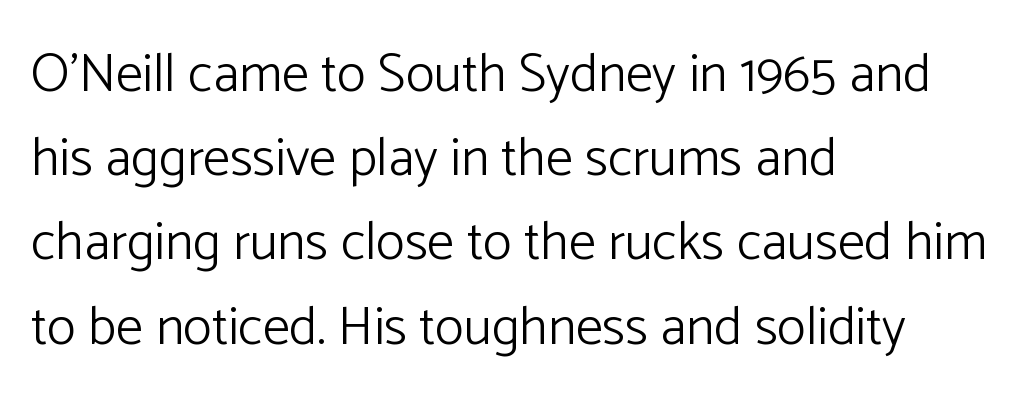
Compared with a typical body face, this is equally light or lighter still. Short and long lines alike share a common starting point at left. Each new line begins a customary step beneath the previous one. Unlike a traditional serif, this face leaves its strokes unadorned. Nobody drew a line under any word here. These lines were composed using upright roman letters.
